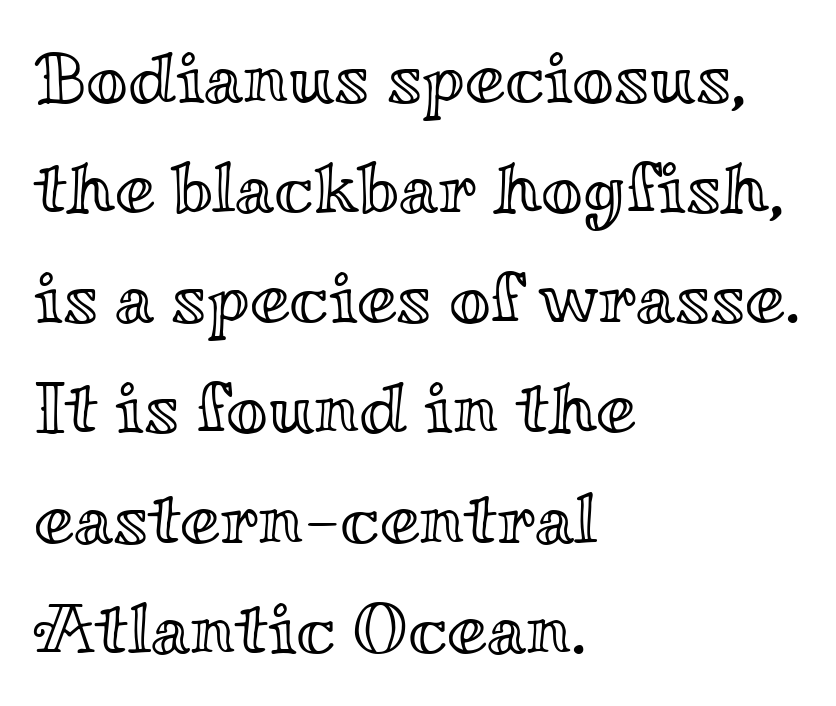
{"italic": "no", "width": "wide", "x_height": "small", "monospaced": "no", "underline": "no", "align": "left", "line_spacing": "normal", "line_spacing_ratio": 1.53, "letter_spacing": "normal", "letter_spacing_em": 0.0, "glyph_px": 72}
